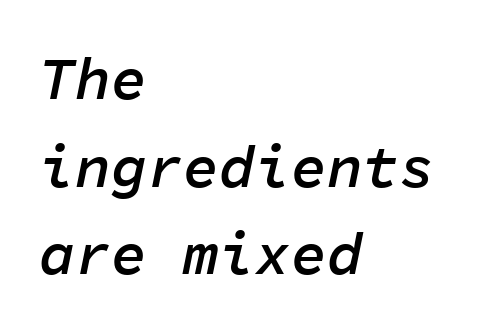
A typesetter would call this monospace, since all characters share one set width. The rendering anchors every line to the left-hand side. This sample uses plain, unmodified letter spacing. Italic: yes, the glyphs are oblique. Reading down the column, the eye jumps a familiar distance to each next line.
